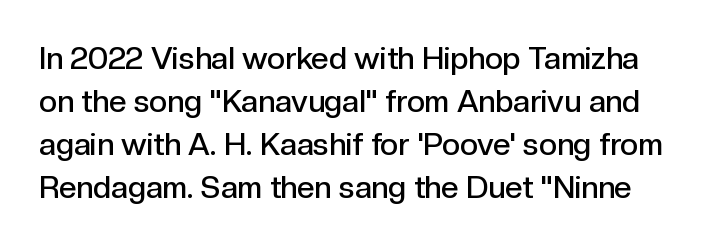
Q: Is the text bold? A: Semi-bold.
Q: Is the text italic (slanted)? A: No, it is upright.
Q: Is the typeface a serif or a sans-serif typeface? A: Sans-serif.
Q: Is the text underlined? A: No.
Q: Is the spacing between letters normal or unusually wide? A: Normal.
Q: Is the spacing between lines tight, normal or loose? A: Normal.
Q: Width (condensed, normal, or wide)? A: Normal.
Q: x-height? A: Medium.
Q: Monospaced? A: No.
